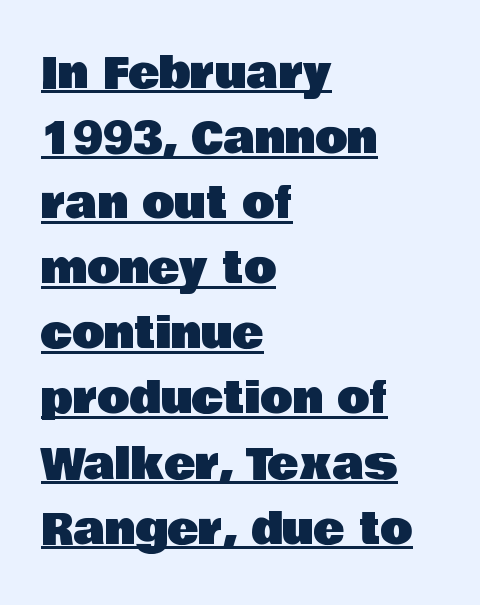
{"serif": "no", "italic": "no", "width": "normal", "stroke_contrast": "low", "x_height": "large", "monospaced": "no", "underline": "yes", "align": "left", "line_spacing": "normal", "line_spacing_ratio": 1.55, "letter_spacing": "normal", "letter_spacing_em": 0.0, "glyph_px": 42}
